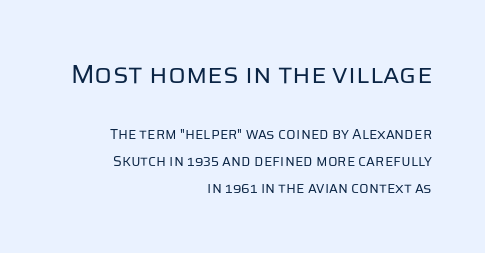
The image shows 26 px text type, upright; set right-aligned, loose line spacing (1.91x), normal letter spacing, not underlined; the first (top) block is 1.86x larger.
